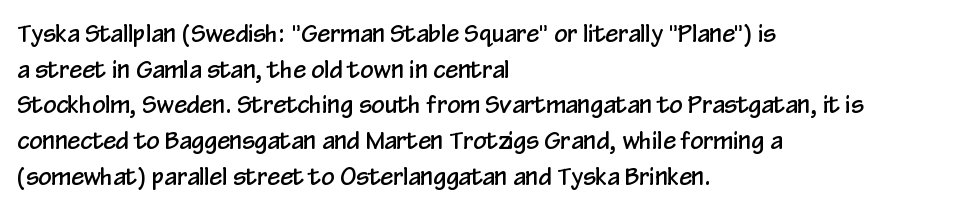
Q: Is the text italic (slanted)? A: No, it is upright.
Q: Is the text underlined? A: No.
Q: How is the paragraph aligned? A: Left-aligned.
Q: Is the spacing between letters normal or unusually wide? A: Normal.
Q: Is the spacing between lines tight, normal or loose? A: Normal.
